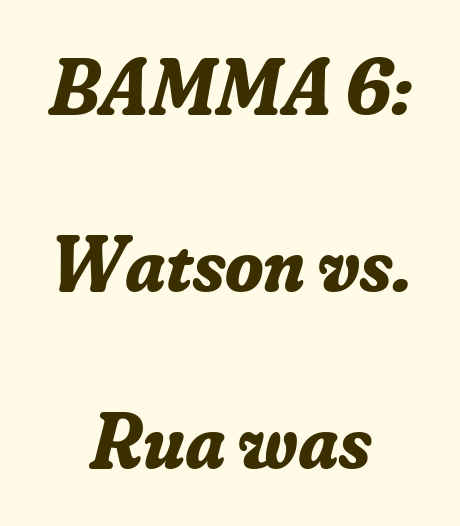
{"serif": "yes", "italic": "yes", "lean": "right", "slant_degrees": 16, "bold": "yes", "weight": "bold", "width": "normal", "stroke_contrast": "low", "x_height": "small", "monospaced": "no", "underline": "no", "align": "center", "line_spacing": "loose", "line_spacing_ratio": 2.27, "letter_spacing": "normal", "letter_spacing_em": 0.0, "glyph_px": 78}
